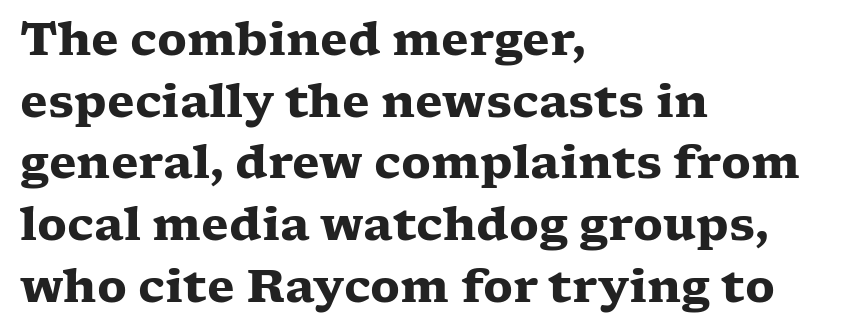
Q: Is the text bold? A: Yes.
Q: Is the text italic (slanted)? A: No, it is upright.
Q: Is the typeface a serif or a sans-serif typeface? A: Serif.
Q: Is the text underlined? A: No.
Q: How is the paragraph aligned? A: Left-aligned.
Q: Is the spacing between letters normal or unusually wide? A: Normal.
Q: Is the spacing between lines tight, normal or loose? A: Normal.
Q: Width (condensed, normal, or wide)? A: Wide.
Q: Stroke contrast? A: Low.
Q: x-height? A: Medium.
Q: Monospaced? A: No.
